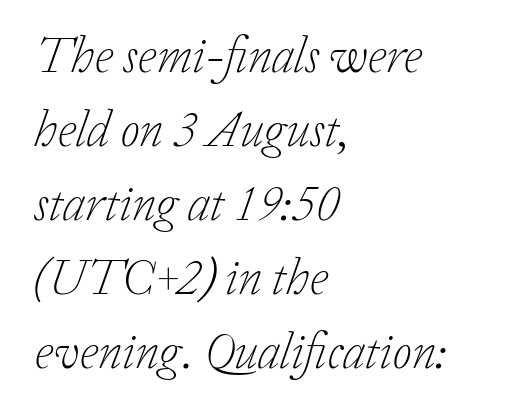
Q: Is the text bold? A: No.
Q: Is the text italic (slanted)? A: Yes, it leans right by about 20 degrees.
Q: Is the typeface a serif or a sans-serif typeface? A: Serif.
Q: Is the text underlined? A: No.
Q: How is the paragraph aligned? A: Left-aligned.
Q: Is the spacing between letters normal or unusually wide? A: Normal.
Q: Is the spacing between lines tight, normal or loose? A: Normal.
Q: Width (condensed, normal, or wide)? A: Normal.
Q: Stroke contrast? A: Low.
Q: x-height? A: Medium.
Q: Monospaced? A: No.
